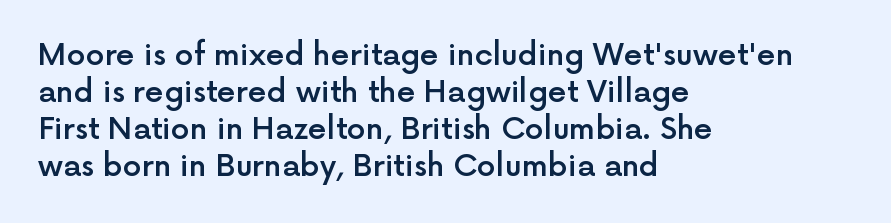
The image shows 30 px semibold sans-serif type, upright; set left-aligned, line spacing 1.23x, normal letter spacing, not underlined; a medium x-height.
